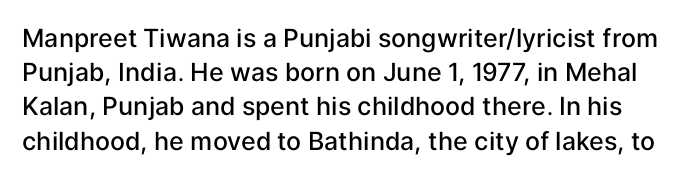
The image shows 25 px text type, upright; set normal line spacing (1.37x), normal letter spacing, not underlined.
